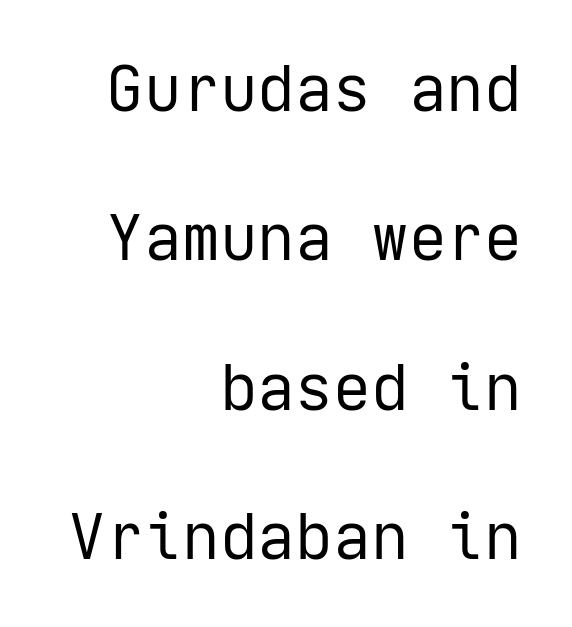
{"serif": "no", "italic": "no", "bold": "no", "weight": "regular", "width": "normal", "stroke_contrast": "low", "x_height": "medium", "underline": "no", "align": "right", "line_spacing": "loose", "line_spacing_ratio": 2.37, "letter_spacing": "normal", "letter_spacing_em": 0.0, "glyph_px": 63}
